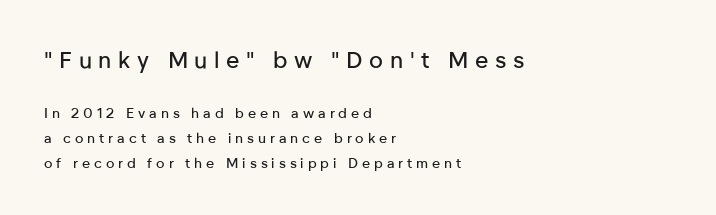
Is the letter spacing exaggerated? Yes — the characters are pushed far apart. You can tell it's not italic because the verticals are truly vertical. Glance below the letters and you will spot only blank space. The first block has been scaled up relative to the second.
